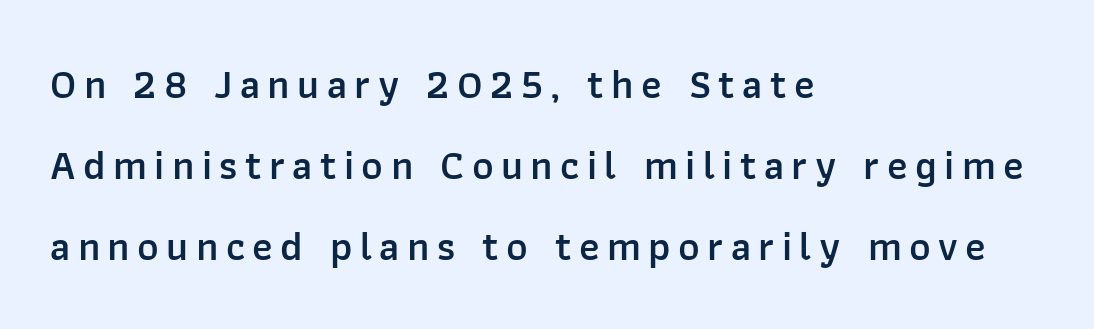
Q: Is the text bold? A: Semi-bold.
Q: Is the text italic (slanted)? A: No, it is upright.
Q: Is the typeface a serif or a sans-serif typeface? A: Sans-serif.
Q: Is the text underlined? A: No.
Q: How is the paragraph aligned? A: Left-aligned.
Q: Is the spacing between lines tight, normal or loose? A: Loose.
Q: Width (condensed, normal, or wide)? A: Normal.
Q: Stroke contrast? A: Low.
Q: x-height? A: Medium.
Q: Monospaced? A: No.
